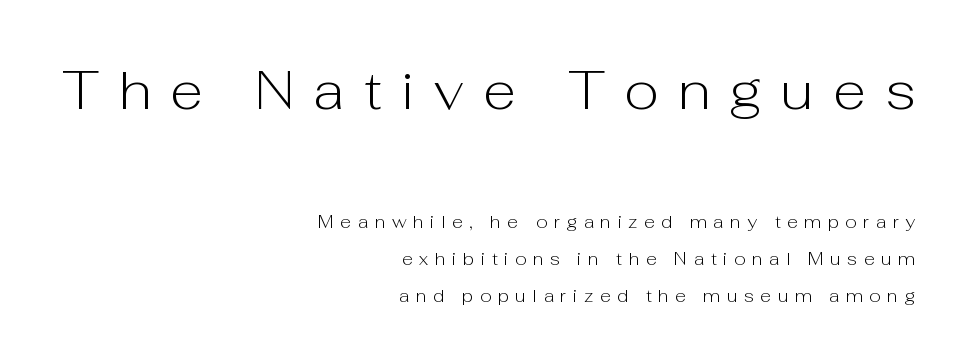
{"serif": "no", "italic": "no", "bold": "no", "weight": "light", "width": "normal", "stroke_contrast": "low", "x_height": "medium", "monospaced": "no", "underline": "no", "align": "right", "line_spacing": "loose", "line_spacing_ratio": 2.07, "letter_spacing": "wide", "letter_spacing_em": 0.36, "larger_block": "first", "size_ratio": 3.0, "glyph_px": 54}
